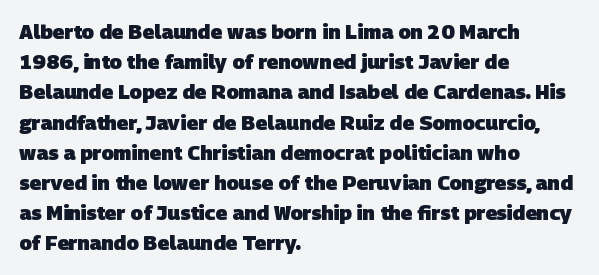
Q: Is the text bold? A: Yes.
Q: Is the text underlined? A: No.
Q: How is the paragraph aligned? A: Left-aligned.
Q: Is the spacing between letters normal or unusually wide? A: Normal.
Q: Is the spacing between lines tight, normal or loose? A: Normal.
